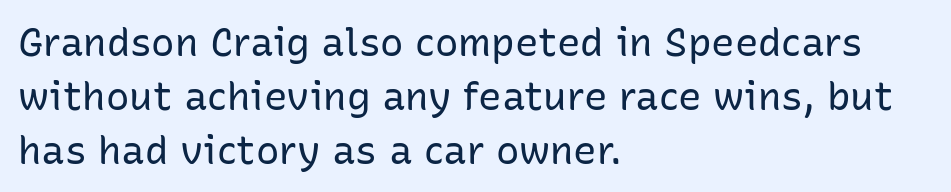
The image shows 39 px regular-weight sans-serif type, upright; set left-aligned, normal line spacing (1.38x), normal letter spacing, not underlined; low stroke contrast and a medium x-height.
